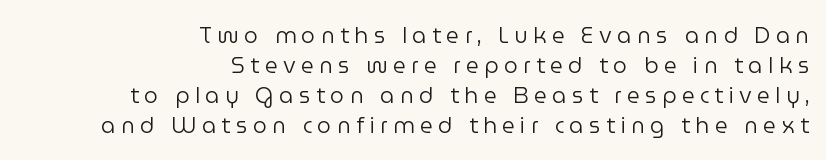
Vertical spacing — default. Casual observation: everything's shoved over to the right. When letters stand straight like this, we call the style roman or upright. This sample uses expanded letter spacing, leaving extra air between glyphs. The weight tops out at a normal text grade. Decoration check: the copy has no underline.
